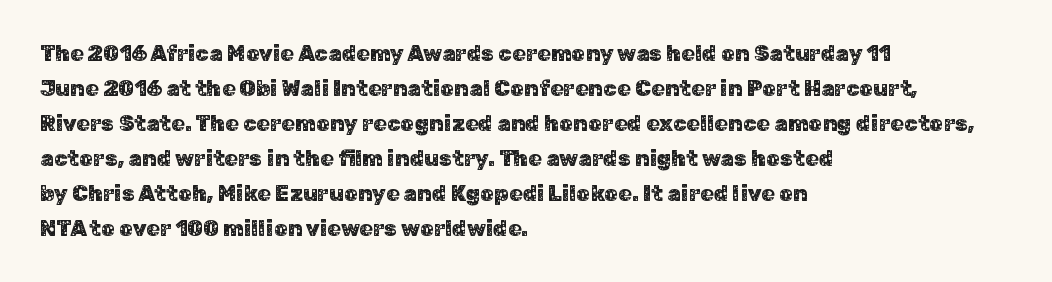
{"italic": "no", "underline": "no", "align": "left", "line_spacing": "normal", "line_spacing_ratio": 1.59, "letter_spacing": "normal", "letter_spacing_em": 0.0, "glyph_px": 22}
